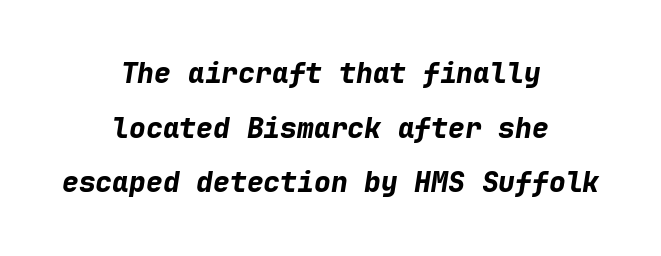
Q: Is the text bold? A: Yes.
Q: Is the text italic (slanted)? A: Yes, it leans right by about 9 degrees.
Q: Is the text underlined? A: No.
Q: How is the paragraph aligned? A: Centered.
Q: Is the spacing between letters normal or unusually wide? A: Normal.
Q: Is the spacing between lines tight, normal or loose? A: Loose.
Q: Width (condensed, normal, or wide)? A: Normal.
Q: Stroke contrast? A: Low.
Q: x-height? A: Medium.
Q: Monospaced? A: Yes.
